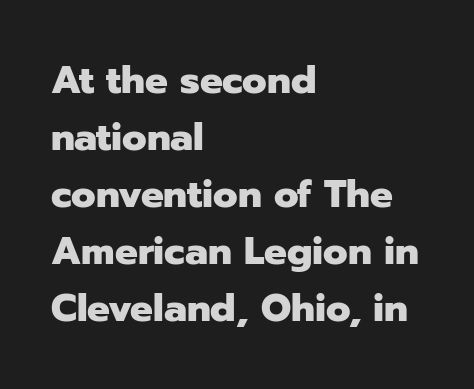
{"serif": "no", "italic": "no", "bold": "yes", "weight": "heavy", "width": "normal", "stroke_contrast": "low", "x_height": "medium", "monospaced": "no", "underline": "no", "align": "left", "line_spacing": "normal", "line_spacing_ratio": 1.5, "letter_spacing": "normal", "letter_spacing_em": 0.0, "glyph_px": 38}
